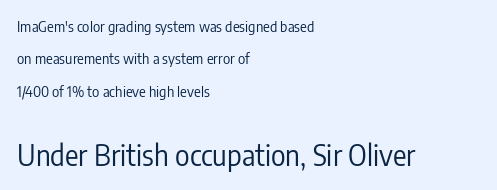
The image shows 28 px regular-weight, condensed sans-serif type, upright; set left-aligned, loose line spacing (2.32x), normal letter spacing, not underlined; the second (bottom) block is 2.0x larger; low stroke contrast and a medium x-height.
